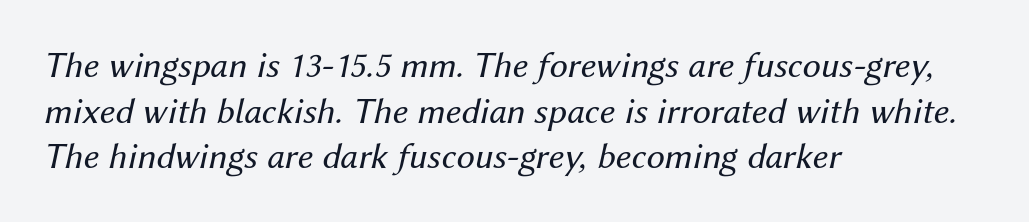
Is this a heavy cut? Hardly; it is regular or lighter. Notice how the passage keeps a crisp vertical edge on the left only. Note the varied advance widths — an 'i' is clearly narrower than an 'm'. The strip under each line holds only bare page.
